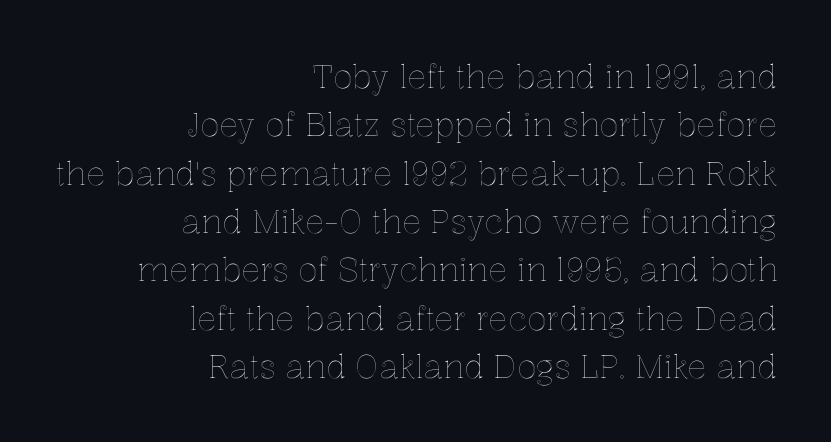
Summary of vertical rhythm: regular, with standard interline spacing. Is there any slant? The stems are plumb. This sample has the flowing, uneven cadence of proportional lettering. A bare baseline throughout the passage. Characters follow at the spacing the type designer built in.
